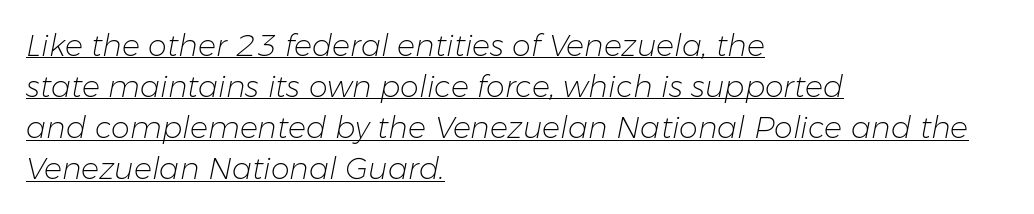
{"italic": "yes", "lean": "right", "slant_degrees": 11, "bold": "no", "weight": "light", "width": "normal", "stroke_contrast": "low", "x_height": "medium", "monospaced": "no", "underline": "yes", "align": "left", "line_spacing": "normal", "line_spacing_ratio": 1.37, "letter_spacing": "normal", "letter_spacing_em": 0.0, "glyph_px": 30}
